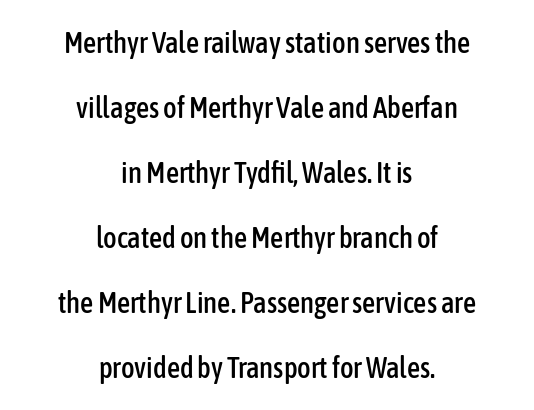
In terms of letterspacing, this is plain default setting. The line-height multiplier appears high, well above default. Upright lettering throughout. Bare-footed words on every line. The letters carry no serifs — their stems end cleanly without finishing strokes. Horizontally, the lines are justified to the midpoint only.
